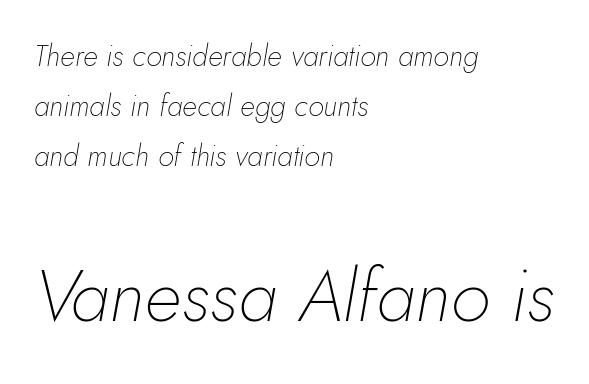
Q: Is the text bold? A: No.
Q: Is the text italic (slanted)? A: Yes, it leans right by about 5 degrees.
Q: Is the text underlined? A: No.
Q: How is the paragraph aligned? A: Left-aligned.
Q: Is the spacing between letters normal or unusually wide? A: Normal.
Q: Which block of text is set in a larger size, the first (top) or the second (bottom)? A: The second (bottom) one.
Q: Width (condensed, normal, or wide)? A: Normal.
Q: Stroke contrast? A: Low.
Q: x-height? A: Small.
Q: Monospaced? A: No.
